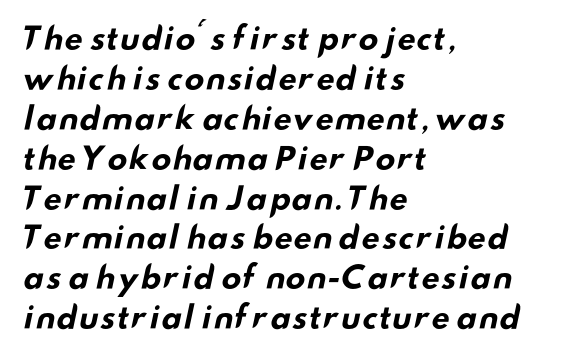
Short note: letters normally spaced. Underline: absent. Notice how thick the strokes are: this is what a full bold looks like. If you drew a ruler down the left edge, every line would touch it.
